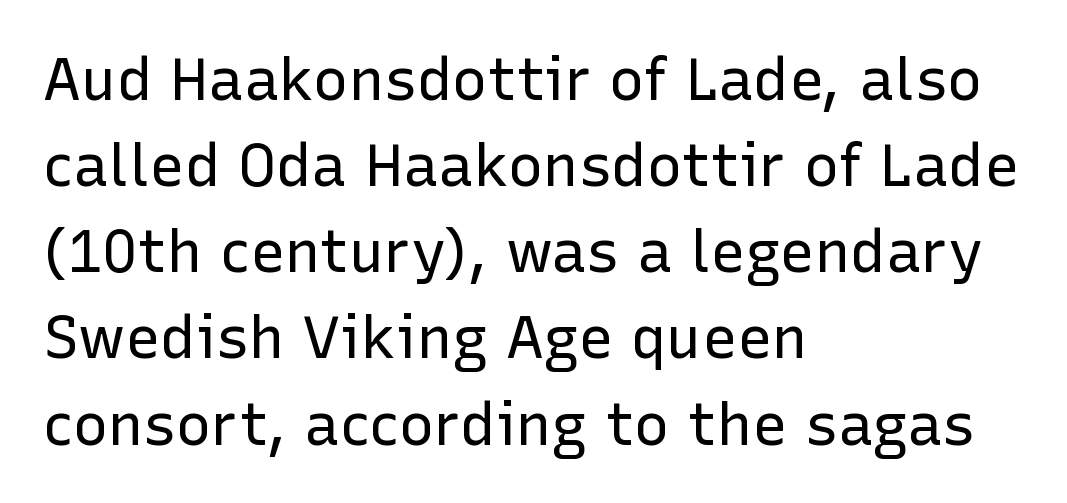
The image shows 59 px regular-weight sans-serif type, upright; set left-aligned, normal line spacing (1.46x), normal letter spacing, not underlined; low stroke contrast and a medium x-height.
